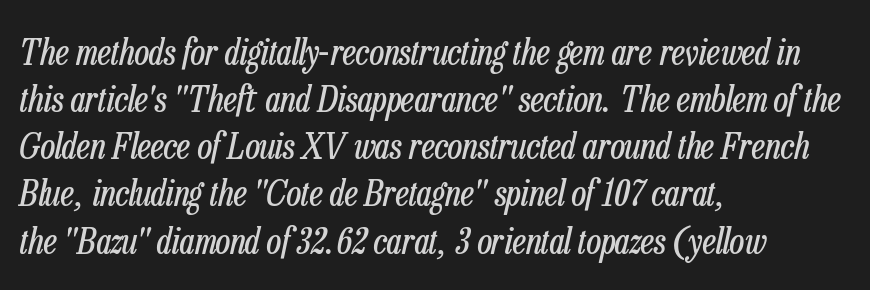
{"italic": "yes", "lean": "right", "slant_degrees": 13, "bold": "no", "weight": "regular", "width": "condensed", "stroke_contrast": "low", "x_height": "medium", "monospaced": "no", "underline": "no", "align": "left", "line_spacing": "normal", "line_spacing_ratio": 1.31, "letter_spacing": "normal", "letter_spacing_em": 0.0, "glyph_px": 36}
